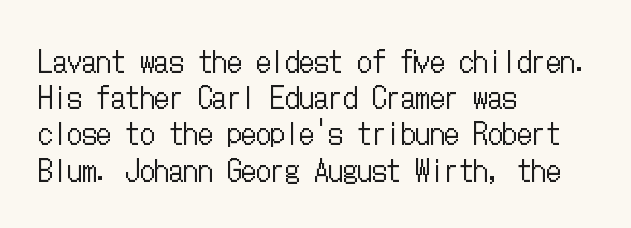
Q: Is the text bold? A: No.
Q: Is the text italic (slanted)? A: No, it is upright.
Q: Is the text underlined? A: No.
Q: How is the paragraph aligned? A: Left-aligned.
Q: Is the spacing between letters normal or unusually wide? A: Normal.
Q: Is the spacing between lines tight, normal or loose? A: Normal.
Q: Width (condensed, normal, or wide)? A: Condensed.
Q: Stroke contrast? A: Low.
Q: x-height? A: Medium.
